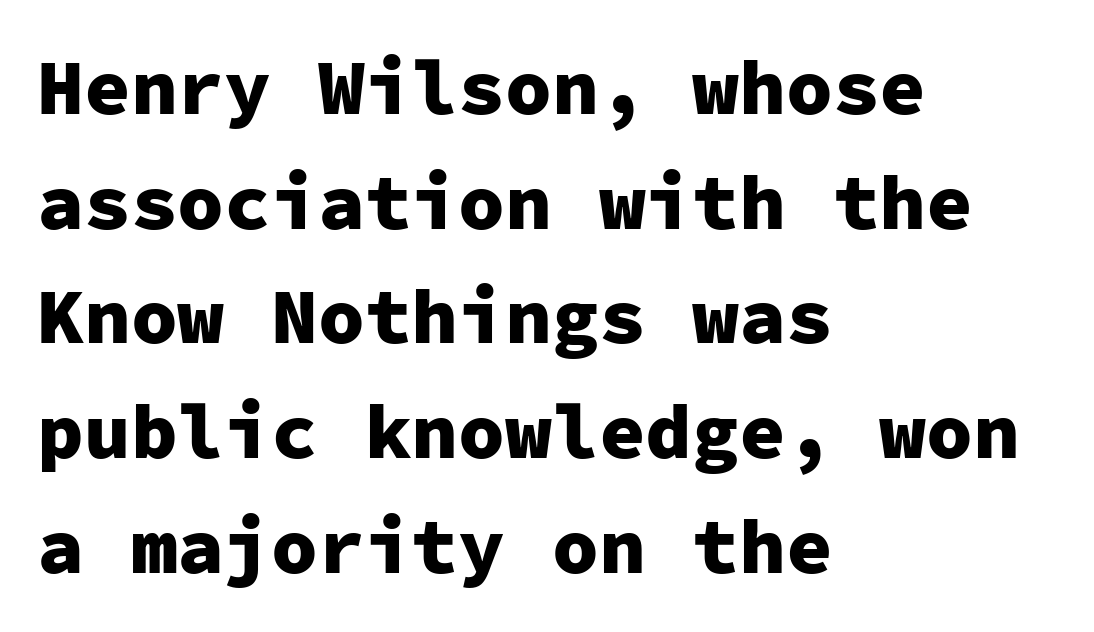
{"serif": "no", "italic": "no", "bold": "yes", "weight": "heavy", "width": "normal", "stroke_contrast": "low", "x_height": "medium", "monospaced": "yes", "underline": "no", "align": "left", "line_spacing": "normal", "line_spacing_ratio": 1.47, "letter_spacing": "normal", "letter_spacing_em": 0.0, "glyph_px": 78}
